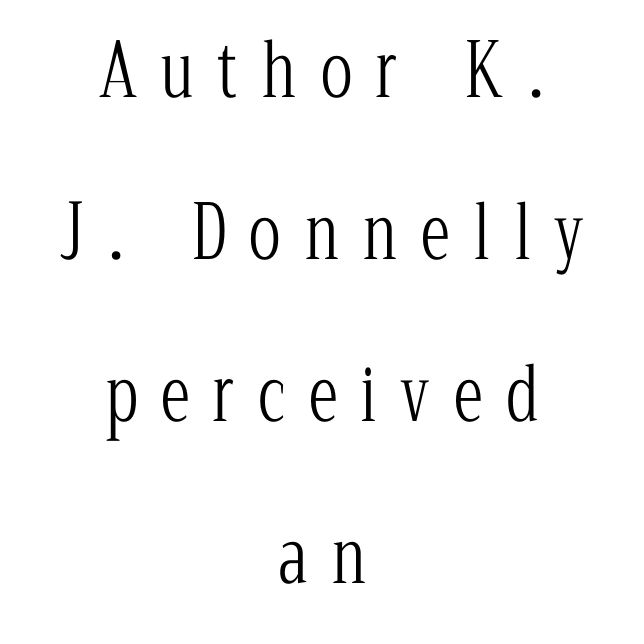
Airy leading. Unmarked baselines from the first word to the last. Unlike a clean sans, this face finishes its strokes with serifs. Each letter keeps its own natural width here, so spacing adapts to shape. These lines are centered, leaving both edges ragged.
